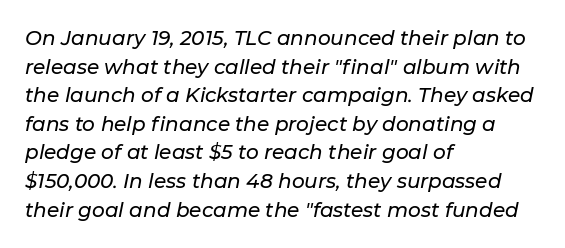
The image shows 20 px text type, italic (leaning right); set left-aligned, normal line spacing (1.43x), normal letter spacing, not underlined.
